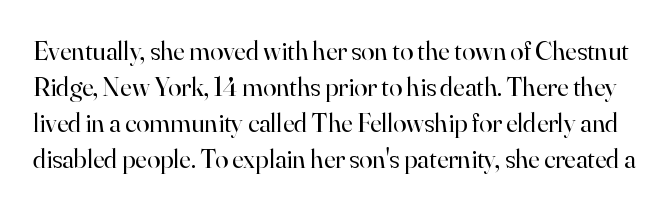
Q: Is the text bold? A: No.
Q: Is the text italic (slanted)? A: No, it is upright.
Q: Is the text underlined? A: No.
Q: Is the spacing between letters normal or unusually wide? A: Normal.
Q: Is the spacing between lines tight, normal or loose? A: Normal.
